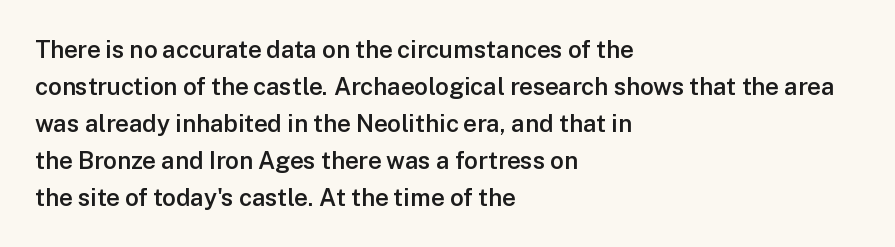
The image shows 24 px text type, upright; set left-aligned, normal line spacing (1.54x), normal letter spacing, not underlined.
